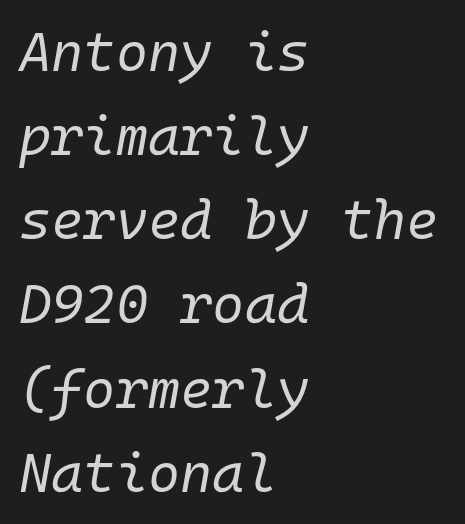
The image shows 55 px regular-weight type, italic (leaning right), monospaced; set left-aligned, normal line spacing (1.53x), normal letter spacing, not underlined; low stroke contrast and a medium x-height.
